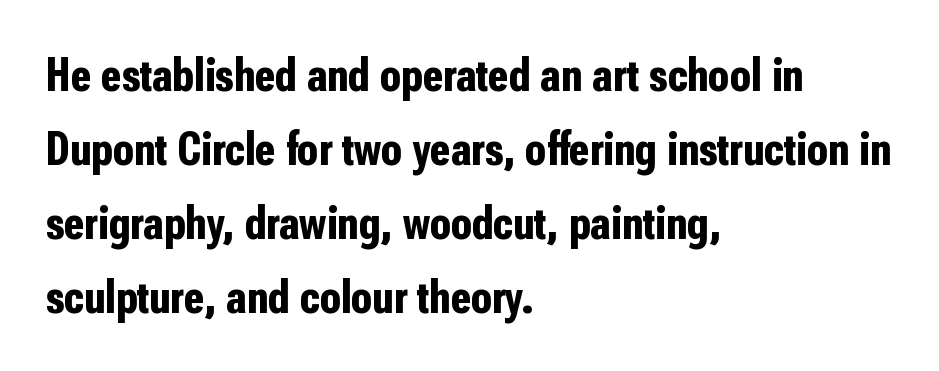
The image shows 48 px bold, condensed sans-serif type, upright; set left-aligned, normal line spacing (1.54x), normal letter spacing, not underlined; low stroke contrast and a medium x-height.
